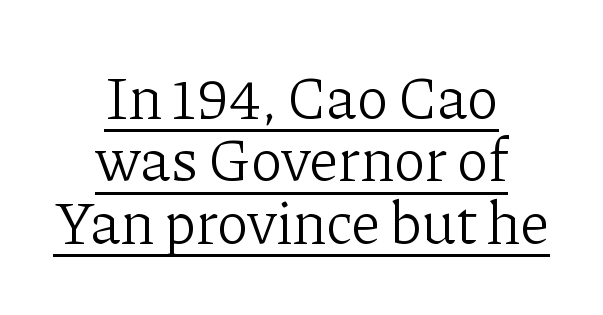
Q: Is the text bold? A: No.
Q: Is the text italic (slanted)? A: No, it is upright.
Q: Is the typeface a serif or a sans-serif typeface? A: Serif.
Q: Is the text underlined? A: Yes.
Q: How is the paragraph aligned? A: Centered.
Q: Is the spacing between letters normal or unusually wide? A: Normal.
Q: Is the spacing between lines tight, normal or loose? A: Tight.
Q: Width (condensed, normal, or wide)? A: Normal.
Q: Stroke contrast? A: Low.
Q: x-height? A: Medium.
Q: Monospaced? A: No.
